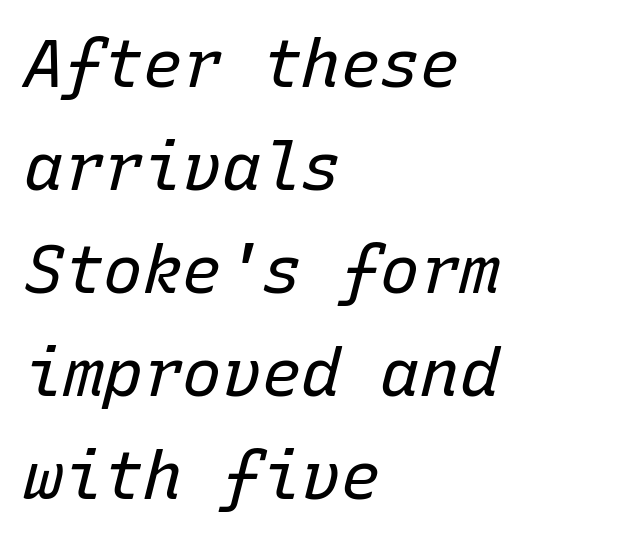
Q: Is the text bold? A: No.
Q: Is the text italic (slanted)? A: Yes, it leans right by about 15 degrees.
Q: Is the text underlined? A: No.
Q: How is the paragraph aligned? A: Left-aligned.
Q: Is the spacing between letters normal or unusually wide? A: Normal.
Q: Is the spacing between lines tight, normal or loose? A: Normal.
Q: Width (condensed, normal, or wide)? A: Normal.
Q: Stroke contrast? A: Low.
Q: x-height? A: Medium.
Q: Monospaced? A: Yes.
